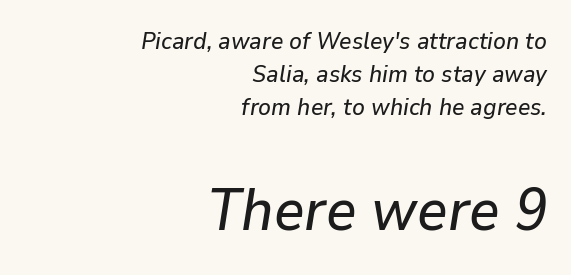
The image shows 59 px text type, italic (leaning right); set right-aligned, normal line spacing (1.37x), normal letter spacing, not underlined; the second (bottom) block is 2.46x larger; low stroke contrast and a medium x-height.
